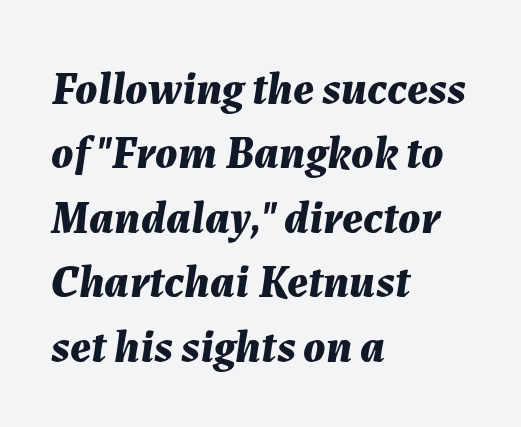
Check under the words: just untouched page. On the weight axis this lands at bold, roughly 700. Interline gaps are of average width in this sample. The paragraph shown leans on its left margin.
